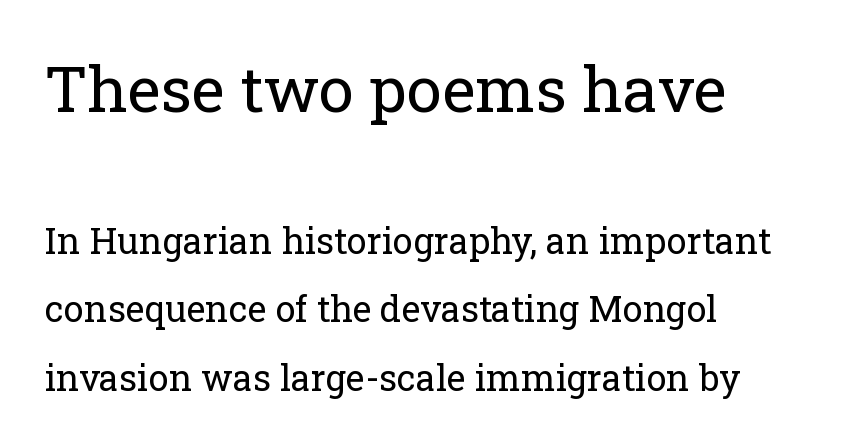
Q: Is the text bold? A: No.
Q: Is the text italic (slanted)? A: No, it is upright.
Q: Is the typeface a serif or a sans-serif typeface? A: Serif.
Q: Is the text underlined? A: No.
Q: How is the paragraph aligned? A: Left-aligned.
Q: Is the spacing between letters normal or unusually wide? A: Normal.
Q: Is the spacing between lines tight, normal or loose? A: Loose.
Q: Which block of text is set in a larger size, the first (top) or the second (bottom)? A: The first (top) one.
Q: Width (condensed, normal, or wide)? A: Normal.
Q: Stroke contrast? A: Low.
Q: x-height? A: Medium.
Q: Monospaced? A: No.
